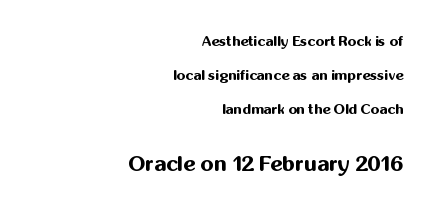
Q: Is the text bold? A: Yes.
Q: Is the text italic (slanted)? A: No, it is upright.
Q: Is the text underlined? A: No.
Q: How is the paragraph aligned? A: Right-aligned.
Q: Is the spacing between letters normal or unusually wide? A: Normal.
Q: Is the spacing between lines tight, normal or loose? A: Loose.
Q: Which block of text is set in a larger size, the first (top) or the second (bottom)? A: The second (bottom) one.
